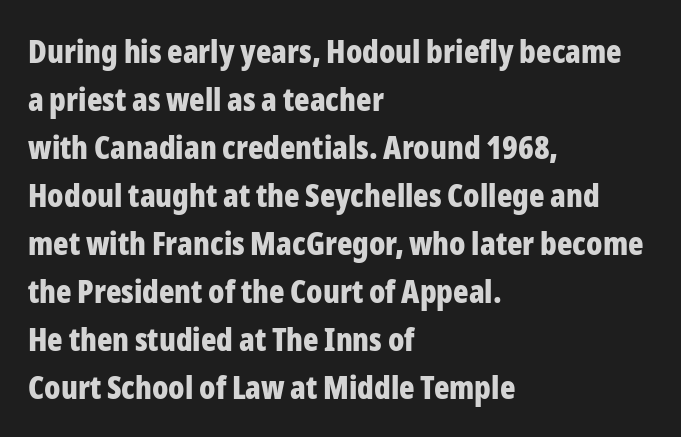
{"serif": "no", "italic": "no", "bold": "yes", "weight": "bold", "width": "condensed", "stroke_contrast": "low", "x_height": "medium", "monospaced": "no", "underline": "no", "align": "left", "line_spacing": "normal", "line_spacing_ratio": 1.5, "letter_spacing": "normal", "letter_spacing_em": 0.0, "glyph_px": 32}
